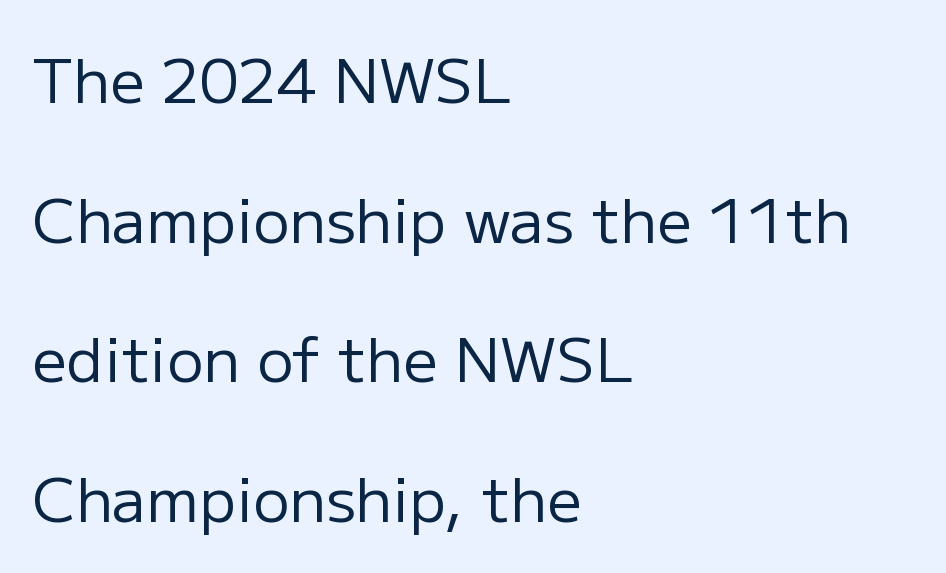
The image shows 61 px regular-weight sans-serif type, upright; set left-aligned, loose line spacing (2.29x), normal letter spacing, not underlined; low stroke contrast and a medium x-height.
